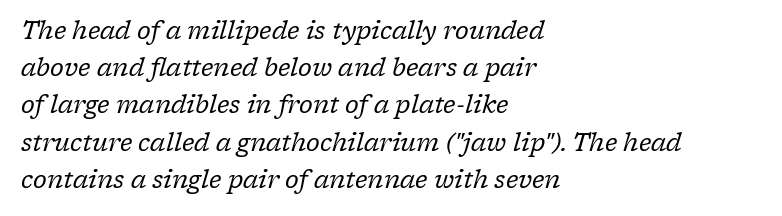
{"italic": "yes", "lean": "right", "slant_degrees": 17, "bold": "no", "underline": "no", "align": "left", "line_spacing": "normal", "line_spacing_ratio": 1.55, "letter_spacing": "normal", "letter_spacing_em": 0.0, "glyph_px": 24}
